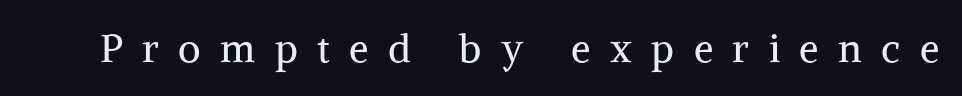
Unlike a clean sans, this face finishes its strokes with serifs. This is not heavy type; no bold has been used. The passage shown is typed in a proportional face where columns would drift. Quick note: not italic, upright.
